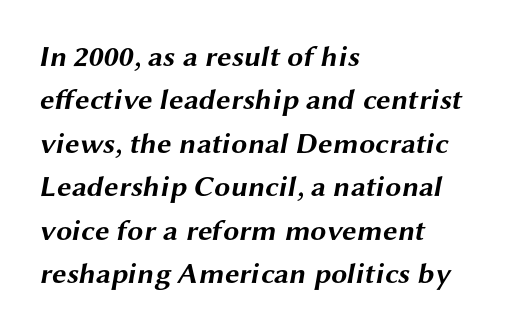
Students, this is bold: see how much ink each stroke carries. Tracking value appears to be zero — textbook default spacing. The glyphs are unaccompanied by any horizontal stroke below them. Varying glyph widths throughout — classic text-font behaviour. The designer left line spacing at the default.
